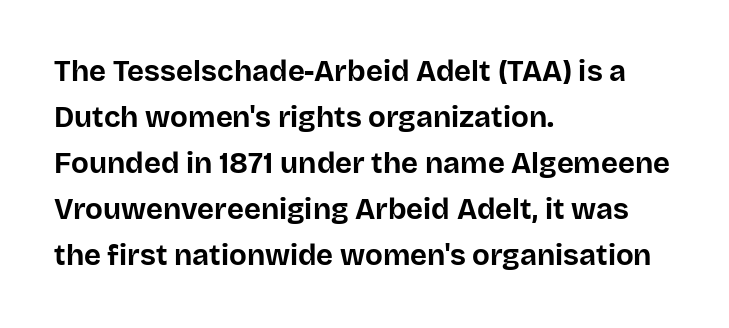
The image shows 29 px bold sans-serif type, upright; set left-aligned, normal line spacing (1.59x), normal letter spacing, not underlined; low stroke contrast and a large x-height.
